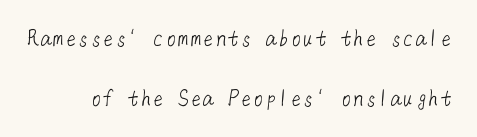
{"bold": "no", "underline": "no", "line_spacing": "loose", "line_spacing_ratio": 2.42, "letter_spacing": "normal", "letter_spacing_em": 0.0, "glyph_px": 25}
